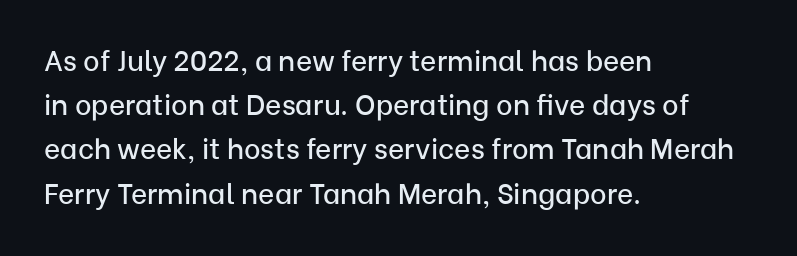
You could call the tracking neutral — neither tight nor loose. Typographically, this falls in the sans-serif category. Short and long lines alike share a common starting point at left. A typesetter would call this leading conventional body-copy spacing.
